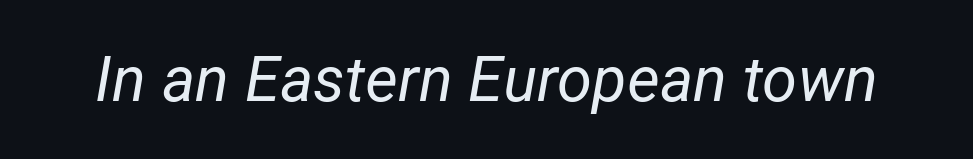
What stands out about the letter spacing? Nothing — it is the standard amount. The passage shown is not underscored anywhere. Do the characters align in a grid? No, the font is proportional. Stem width sits at or under what a default text font uses. Every character sits at an angle, as italics do.
